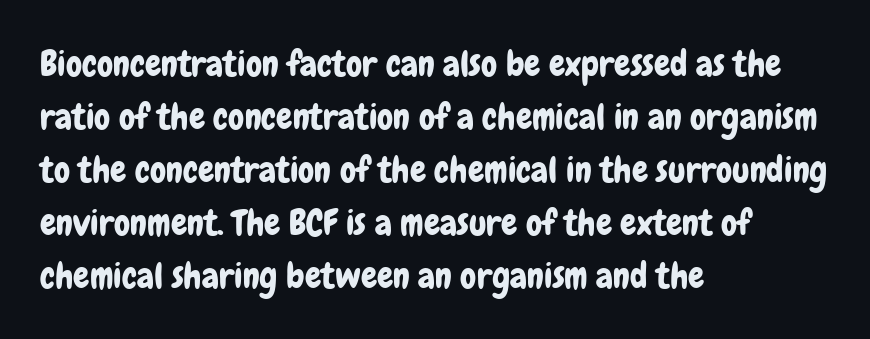
Q: Is the text italic (slanted)? A: No, it is upright.
Q: Is the typeface a serif or a sans-serif typeface? A: Sans-serif.
Q: Is the text underlined? A: No.
Q: How is the paragraph aligned? A: Left-aligned.
Q: Is the spacing between letters normal or unusually wide? A: Normal.
Q: Is the spacing between lines tight, normal or loose? A: Normal.
Q: Width (condensed, normal, or wide)? A: Condensed.
Q: Stroke contrast? A: Low.
Q: x-height? A: Medium.
Q: Monospaced? A: No.
